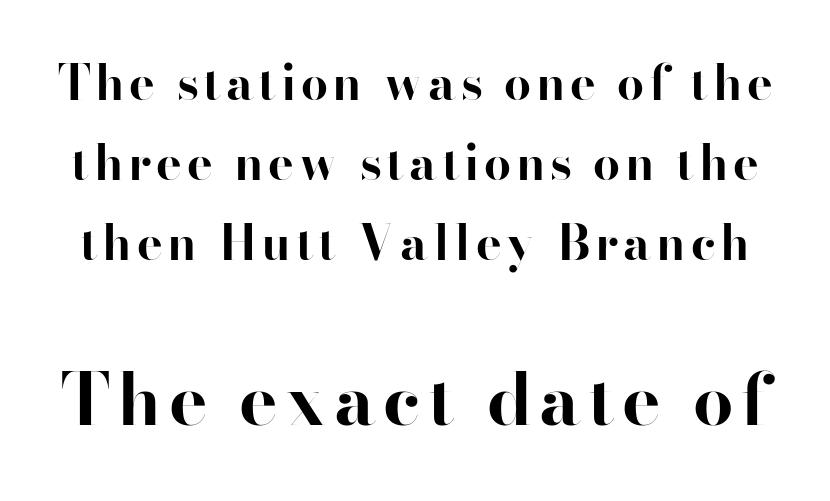
{"serif": "no", "italic": "no", "bold": "yes", "weight": "bold", "width": "normal", "stroke_contrast": "high", "x_height": "small", "monospaced": "no", "underline": "no", "line_spacing": "normal", "line_spacing_ratio": 1.67, "larger_block": "second", "size_ratio": 1.5, "glyph_px": 72}
